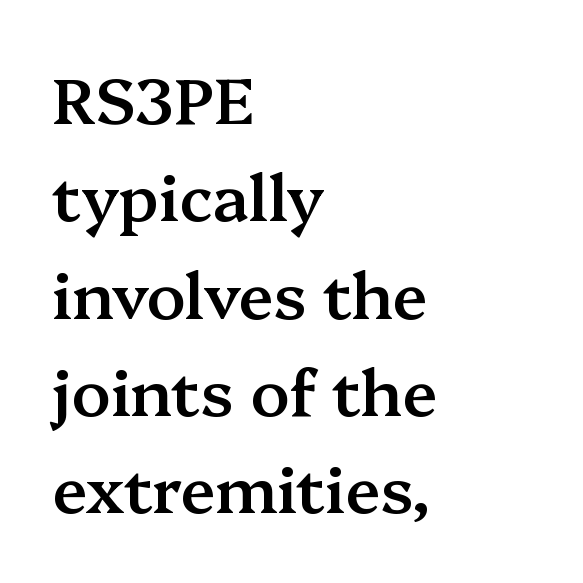
Check the space under the baseline: it is left empty. Every row of glyphs begins at an identical x-position on the left. Observe the ordinary spacing: letters are neighbours, not strangers. These lines sit exactly where default settings would place them. Yep, those are serifs on the letters.
